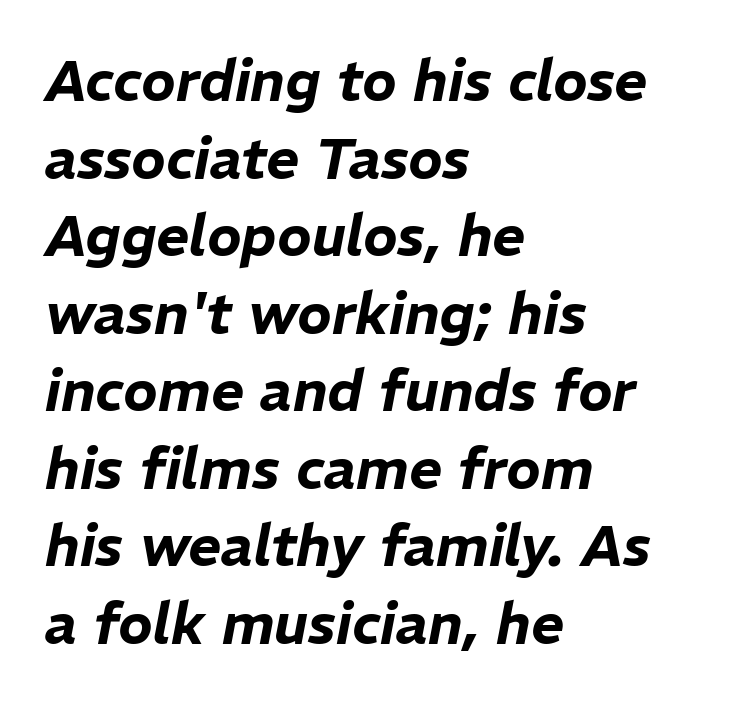
The text carries the slant typical of an italic or oblique font. The lines sit at an ordinary, default distance from one another. The setting favours the left margin, as ordinary paragraphs usually do. Is this a fixed-width face? No — the glyphs have proportional, varying widths.
